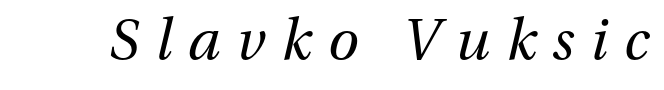
The image shows 56 px regular-weight type, italic (leaning right); set unusually wide letter spacing (+0.29 em), not underlined; medium stroke contrast and a medium x-height.
